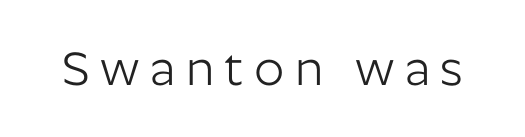
{"serif": "no", "italic": "no", "bold": "no", "weight": "light", "width": "normal", "stroke_contrast": "low", "x_height": "medium", "monospaced": "no", "underline": "no", "letter_spacing": "wide", "letter_spacing_em": 0.22, "glyph_px": 47}
